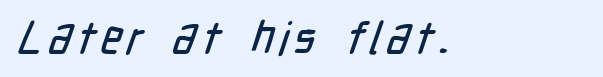
Q: Is the typeface a serif or a sans-serif typeface? A: Sans-serif.
Q: Is the text underlined? A: No.
Q: Width (condensed, normal, or wide)? A: Condensed.
Q: Stroke contrast? A: Low.
Q: x-height? A: Medium.
Q: Monospaced? A: No.
